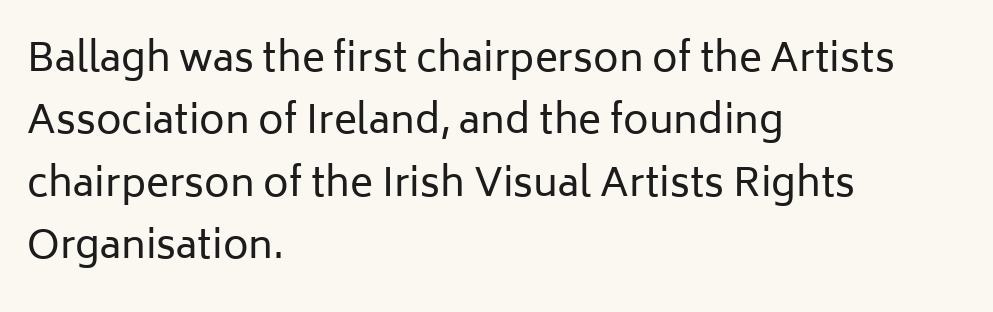
The passage shown is typeset with a sans-serif family. A light-to-regular cut is what we see here. Spacing between characters is what you'd get straight out of the box. Do the characters align in a grid? No, the font is proportional. Descenders hang freely into open space. Line beginnings align vertically; line endings do not.
